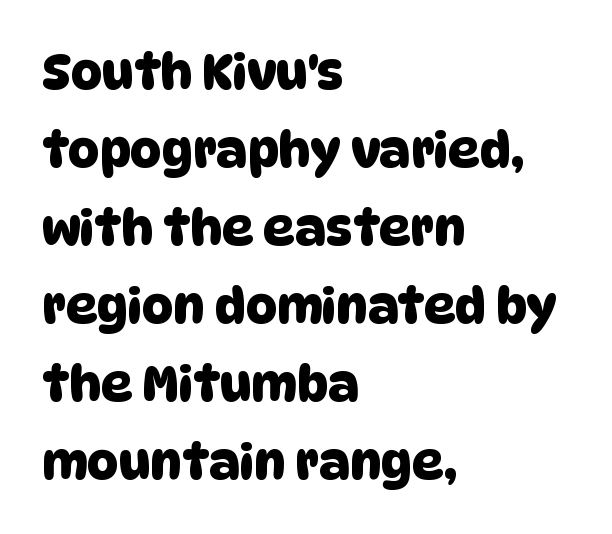
The image shows 49 px sans-serif type; set left-aligned, normal line spacing (1.59x), normal letter spacing, not underlined; low stroke contrast and a large x-height.
